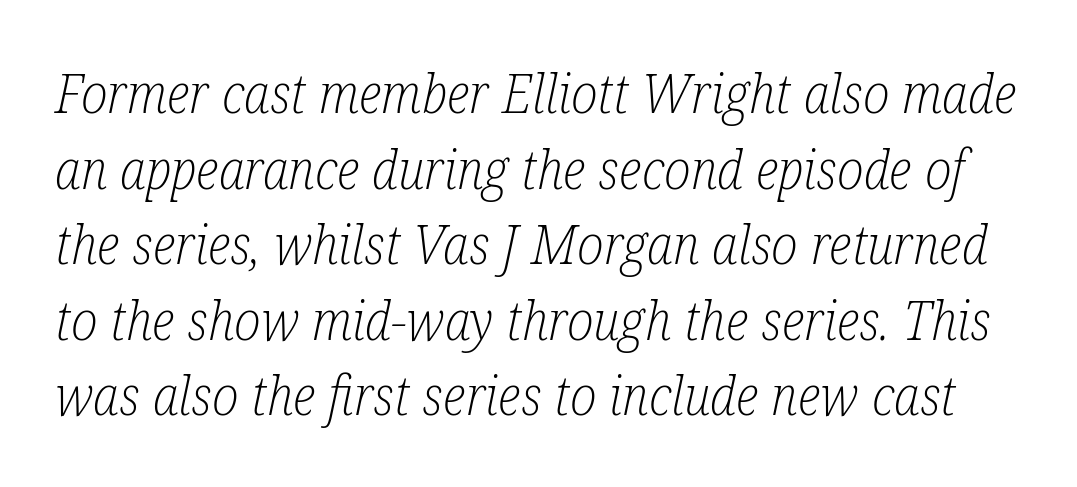
{"serif": "yes", "italic": "yes", "lean": "right", "slant_degrees": 12, "bold": "no", "weight": "light", "width": "condensed", "stroke_contrast": "low", "x_height": "medium", "monospaced": "no", "underline": "no", "line_spacing": "normal", "line_spacing_ratio": 1.4, "letter_spacing": "normal", "letter_spacing_em": 0.0, "glyph_px": 54}
